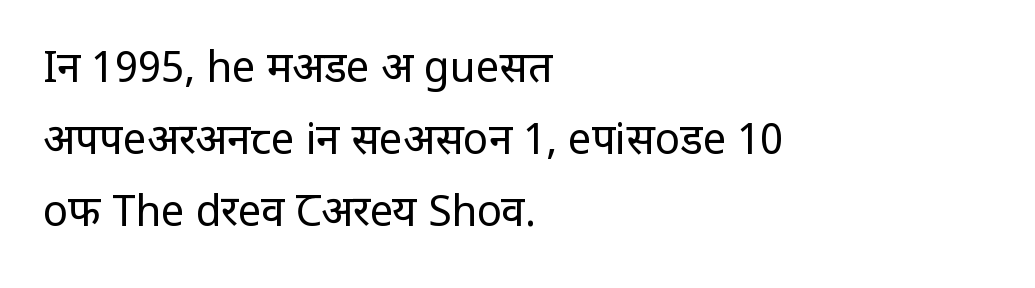
Q: Is the text bold? A: No.
Q: Is the text italic (slanted)? A: No, it is upright.
Q: Is the typeface a serif or a sans-serif typeface? A: Sans-serif.
Q: Is the text underlined? A: No.
Q: How is the paragraph aligned? A: Left-aligned.
Q: Is the spacing between letters normal or unusually wide? A: Normal.
Q: Width (condensed, normal, or wide)? A: Condensed.
Q: Stroke contrast? A: Low.
Q: x-height? A: Large.
Q: Monospaced? A: No.
